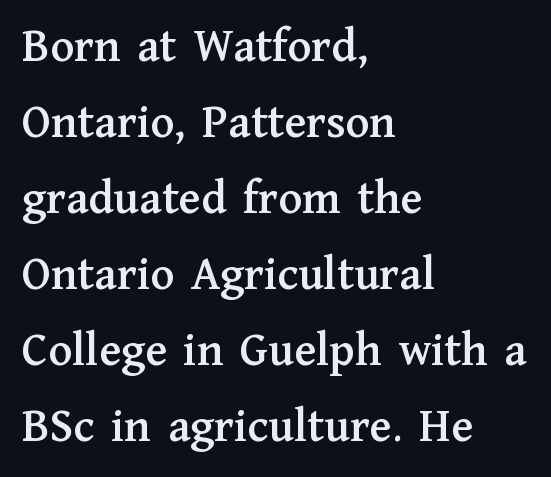
The image shows 49 px serif type, upright; set left-aligned, normal line spacing (1.55x), normal letter spacing, not underlined; medium stroke contrast and a medium x-height.
